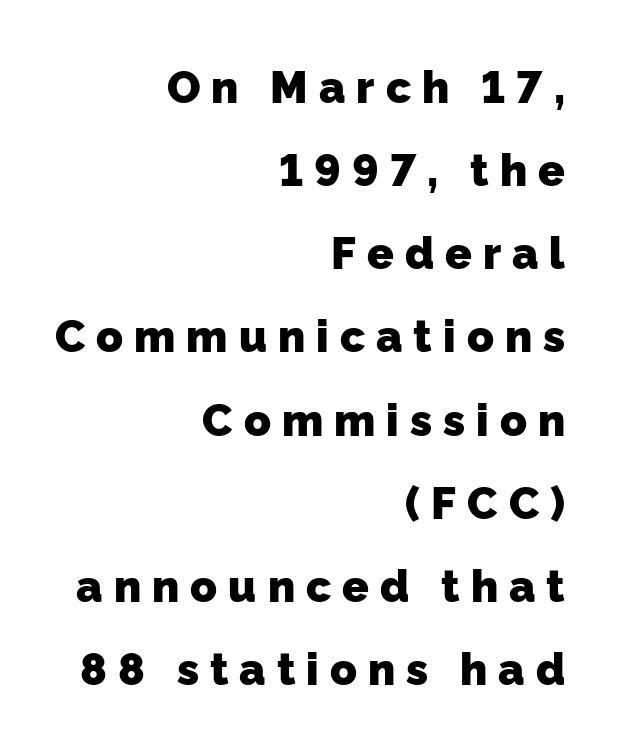
Proportional: the letters do not fall into vertical columns. There is plenty of visible air inserted between adjacent glyphs. A sans-serif font was chosen for this passage. Check under the words: just untouched page. Is the type bold? Yes — the strokes are clearly thick and heavy.
